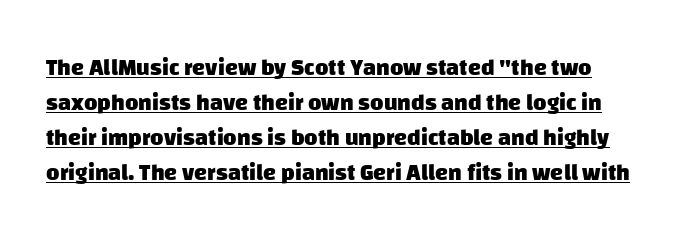
The image shows 23 px bold type; set normal line spacing (1.52x), normal letter spacing, underlined.
